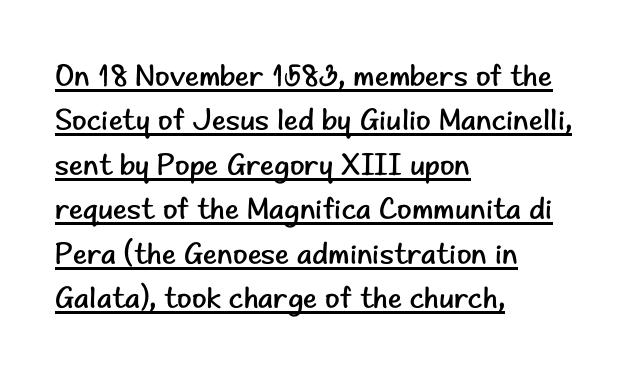
{"serif": "no", "italic": "no", "bold": "no", "weight": "regular", "width": "normal", "stroke_contrast": "low", "x_height": "small", "monospaced": "no", "underline": "yes", "align": "left", "line_spacing": "normal", "line_spacing_ratio": 1.48, "letter_spacing": "normal", "letter_spacing_em": 0.0, "glyph_px": 30}
